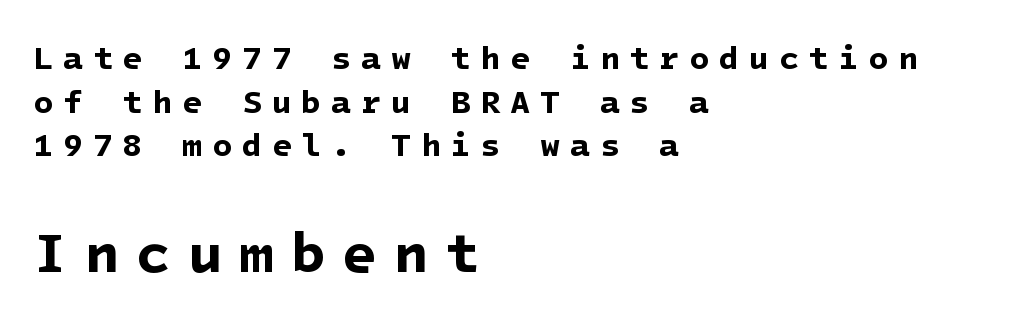
Q: Is the text bold? A: Yes.
Q: Is the typeface a serif or a sans-serif typeface? A: Sans-serif.
Q: Is the text underlined? A: No.
Q: How is the paragraph aligned? A: Left-aligned.
Q: Is the spacing between letters normal or unusually wide? A: Unusually wide.
Q: Is the spacing between lines tight, normal or loose? A: Normal.
Q: Which block of text is set in a larger size, the first (top) or the second (bottom)? A: The second (bottom) one.
Q: Width (condensed, normal, or wide)? A: Normal.
Q: Stroke contrast? A: Low.
Q: x-height? A: Medium.
